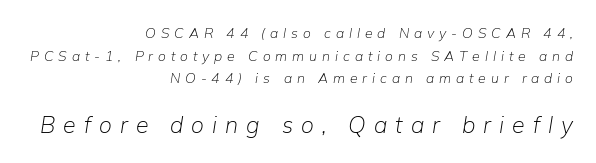
{"italic": "yes", "lean": "right", "slant_degrees": 9, "bold": "no", "underline": "no", "align": "right", "line_spacing": "normal", "line_spacing_ratio": 1.61, "letter_spacing": "wide", "letter_spacing_em": 0.35, "larger_block": "second", "size_ratio": 1.64, "glyph_px": 23}
